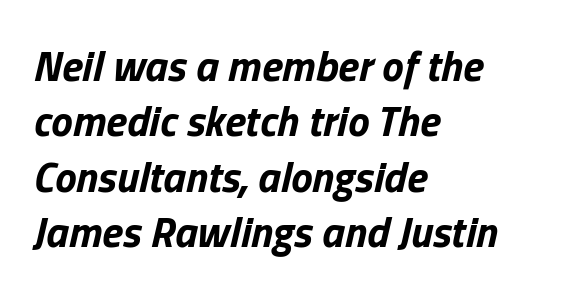
{"italic": "yes", "lean": "right", "slant_degrees": 13, "bold": "yes", "weight": "bold", "width": "normal", "stroke_contrast": "low", "x_height": "medium", "monospaced": "no", "underline": "no", "align": "left", "line_spacing": "normal", "line_spacing_ratio": 1.29, "letter_spacing": "normal", "letter_spacing_em": 0.0, "glyph_px": 43}
